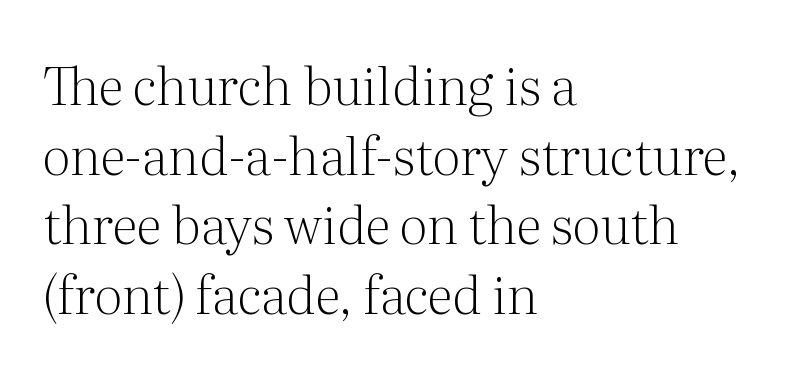
{"serif": "yes", "italic": "no", "bold": "no", "weight": "light", "width": "normal", "stroke_contrast": "medium", "x_height": "medium", "monospaced": "no", "underline": "no", "align": "left", "line_spacing": "normal", "line_spacing_ratio": 1.34, "letter_spacing": "normal", "letter_spacing_em": 0.0, "glyph_px": 52}
